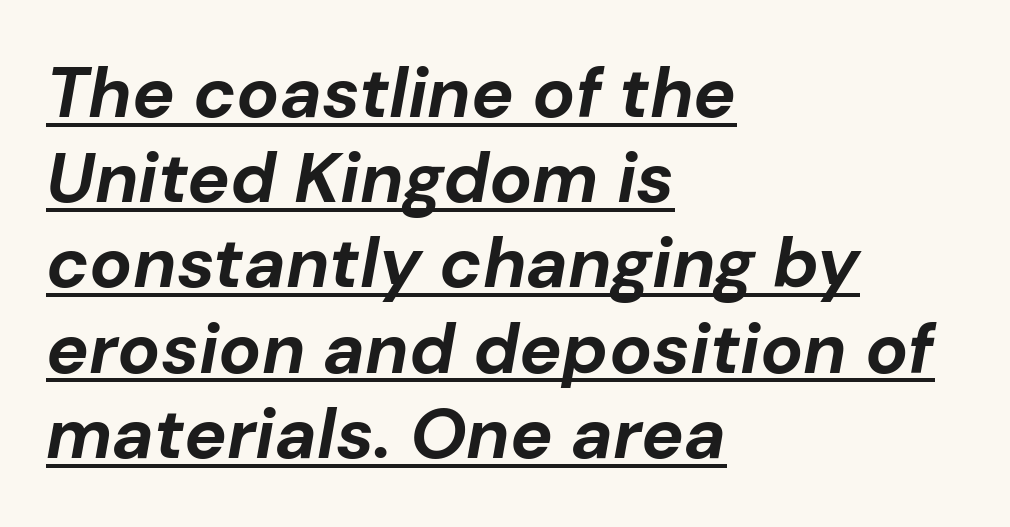
The image shows 71 px bold type, italic (leaning right); set left-aligned, line spacing 1.2x, normal letter spacing, underlined; low stroke contrast and a medium x-height.
